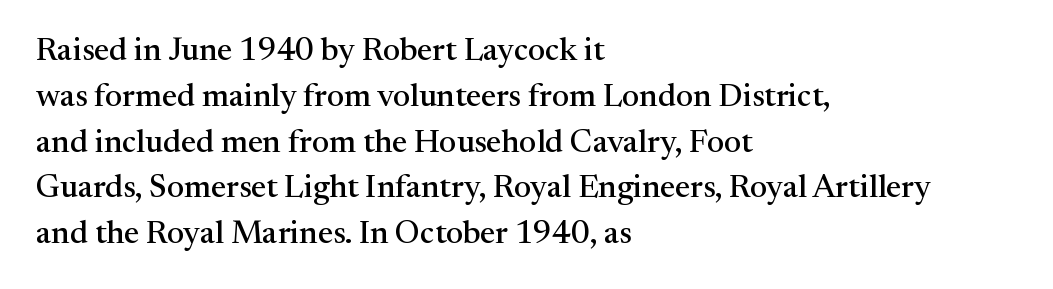
The image shows 32 px serif type, upright; set left-aligned, normal line spacing (1.43x), normal letter spacing, not underlined; medium stroke contrast and a medium x-height.
